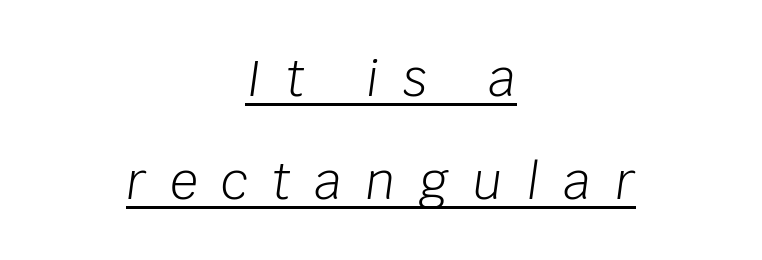
The rendering uses natural spacing where letterforms have individual widths. The leading is generous, giving the passage an open texture. Emphasis is given by a line drawn under the lettering. Does the lettering tilt? It does — this is italic. One-word summary of the alignment: center.
